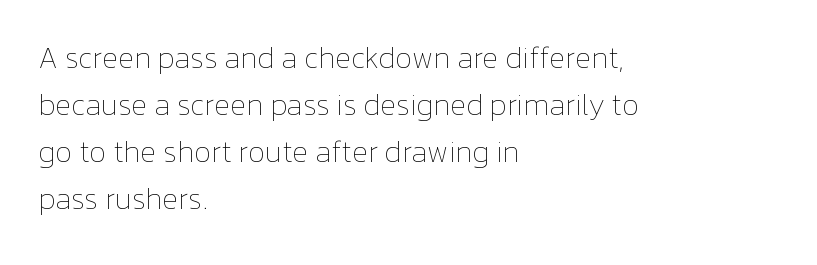
The image shows 30 px thin type, upright; set left-aligned, normal line spacing (1.57x), normal letter spacing, not underlined; low stroke contrast and a medium x-height.
